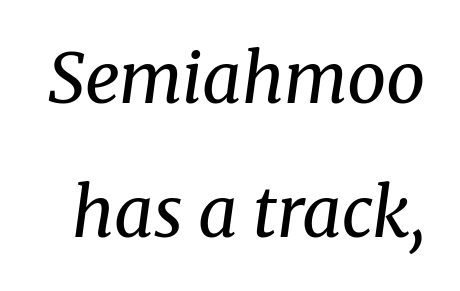
The image shows 69 px regular-weight serif type, italic (leaning right); set loose line spacing (1.94x), normal letter spacing, not underlined; medium stroke contrast and a medium x-height.
